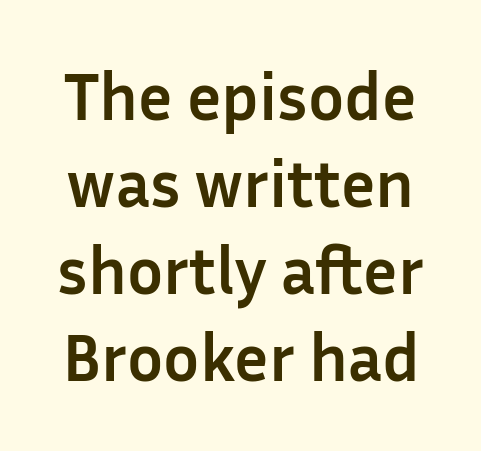
The image shows 67 px semibold sans-serif type, upright; set normal line spacing (1.3x), normal letter spacing, not underlined; low stroke contrast and a medium x-height.
